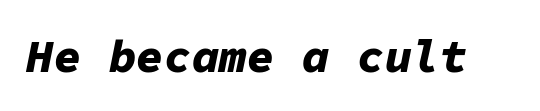
The image shows 46 px bold type, italic (leaning right), monospaced; set normal letter spacing, not underlined; low stroke contrast and a medium x-height.
